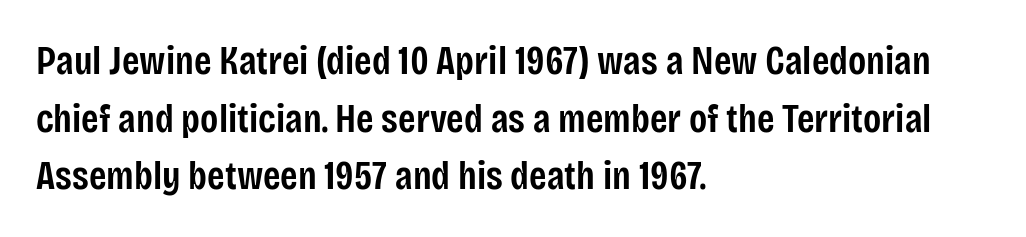
{"serif": "no", "italic": "no", "bold": "semi", "weight": "semibold", "width": "condensed", "stroke_contrast": "low", "x_height": "large", "monospaced": "no", "underline": "no", "align": "left", "line_spacing": "normal", "line_spacing_ratio": 1.44, "letter_spacing": "normal", "letter_spacing_em": 0.0, "glyph_px": 40}
